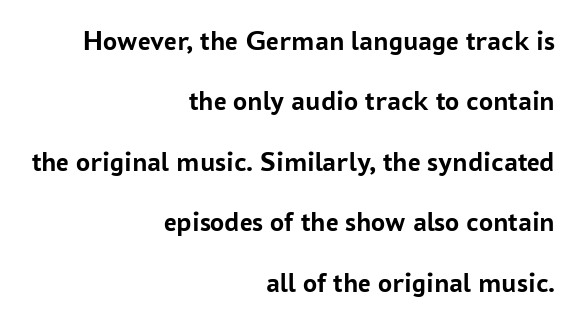
The image shows 28 px semibold sans-serif type, upright; set right-aligned, loose line spacing (2.16x), normal letter spacing, not underlined; low stroke contrast and a medium x-height.
